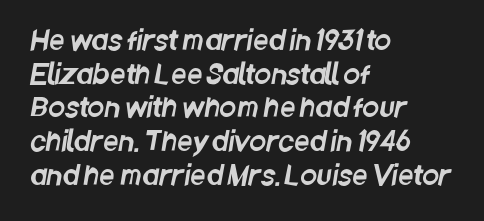
The image shows 27 px text type; set left-aligned, normal line spacing (1.25x), normal letter spacing, not underlined.
